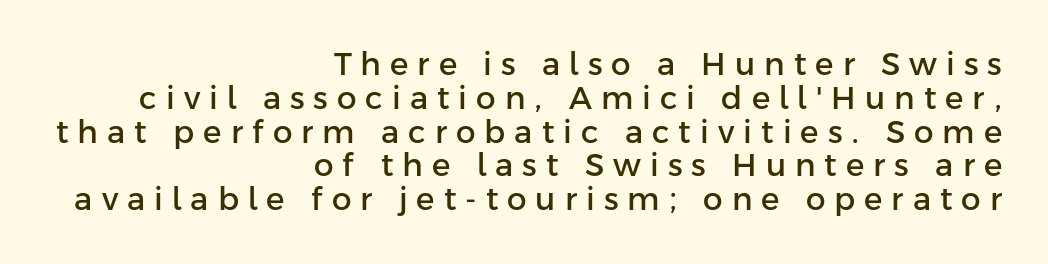
Plain, unruled lines of type. Spacing verdict: proportional, widths tailored to each character. The tracking jumps out immediately: characters are airy and widely separated. This sample uses an upright cut, with every glyph sitting square on the baseline. Leftover space on each line is placed entirely before the opening word. Summary of vertical rhythm: compact, with narrow interline spacing.
